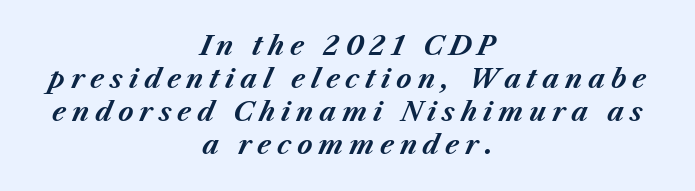
Q: Is the text bold? A: Yes.
Q: Is the text italic (slanted)? A: Yes, it leans right by about 23 degrees.
Q: Is the text underlined? A: No.
Q: How is the paragraph aligned? A: Centered.
Q: Is the spacing between letters normal or unusually wide? A: Unusually wide.
Q: Is the spacing between lines tight, normal or loose? A: Normal.
